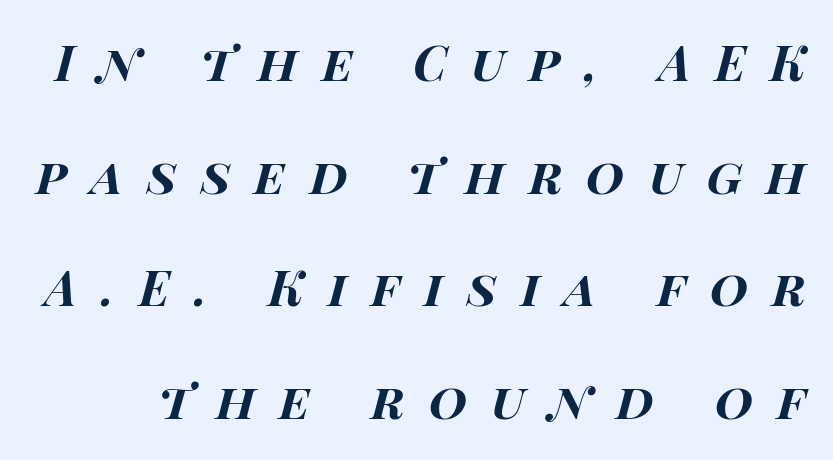
Descender tails drop into unmarked territory. The tracking reads as deliberately expanded to a designer's eye. Each letter keeps its own natural width here, so spacing adapts to shape. The leading is generous, giving the passage an open texture. I'd describe the lettering as bold — thick and assertive. Slanted lettering throughout.
